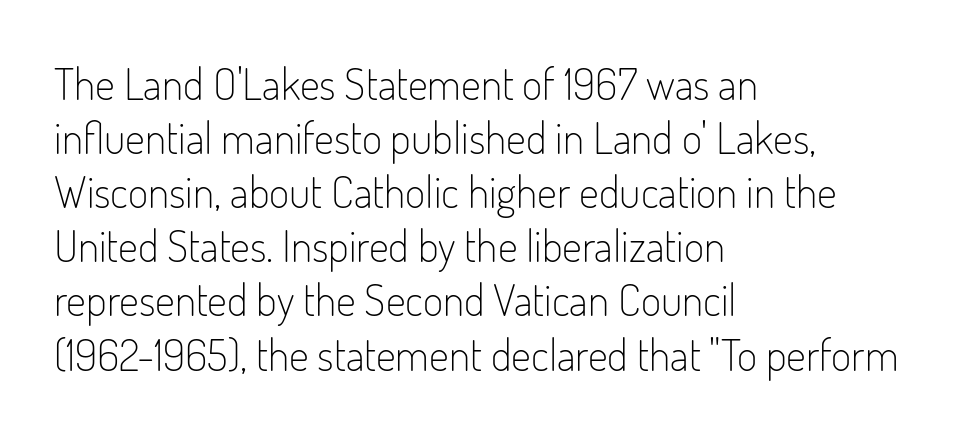
The weight tops out at a normal text grade. Descenders hang freely into open space. Type style note: lacks serifs. Here the glyphs are tracked normally, forming tight word shapes. Character widths vary here, with narrow letters taking less room than wide ones. Rendered with straight, roman letterforms.
